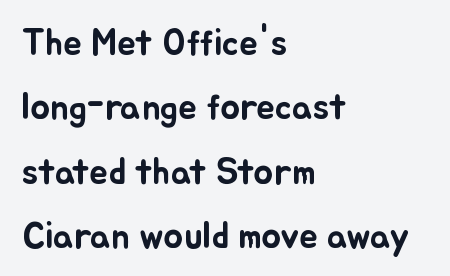
{"italic": "no", "width": "normal", "stroke_contrast": "low", "x_height": "small", "monospaced": "no", "underline": "no", "align": "left", "line_spacing_ratio": 1.74, "letter_spacing": "normal", "letter_spacing_em": 0.0, "glyph_px": 37}
